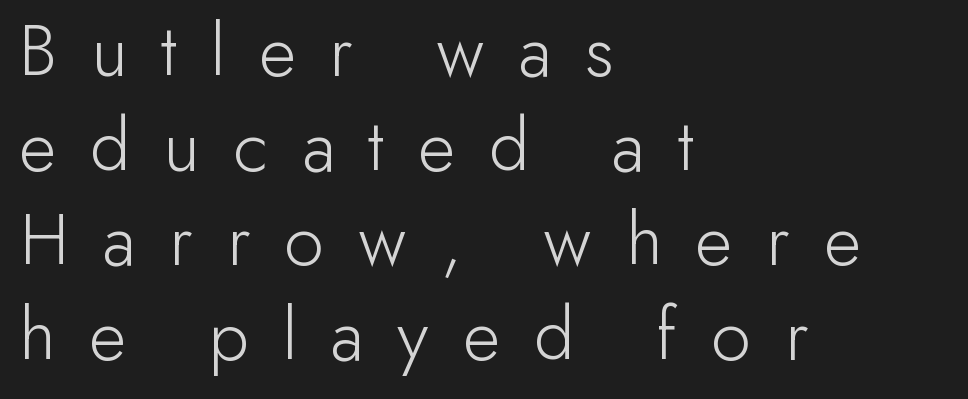
The image shows 77 px light sans-serif type, upright; set left-aligned, line spacing 1.23x, unusually wide letter spacing (+0.44 em), not underlined; low stroke contrast and a small x-height.
